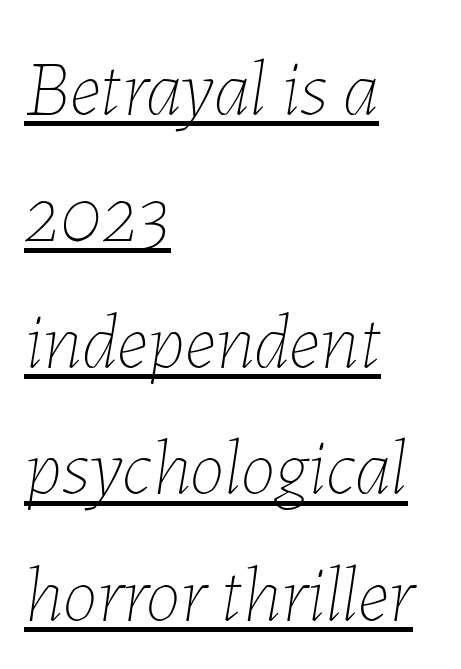
{"italic": "yes", "lean": "right", "slant_degrees": 7, "bold": "no", "weight": "thin", "width": "normal", "stroke_contrast": "low", "x_height": "medium", "monospaced": "no", "underline": "yes", "align": "left", "line_spacing": "normal", "line_spacing_ratio": 1.6, "letter_spacing": "normal", "letter_spacing_em": 0.0, "glyph_px": 79}
